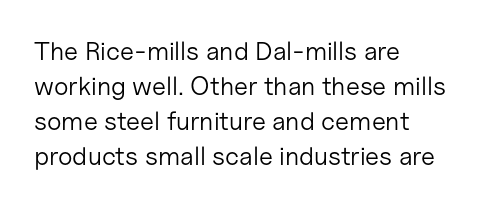
{"italic": "no", "bold": "no", "underline": "no", "align": "left", "line_spacing": "normal", "line_spacing_ratio": 1.34, "letter_spacing": "normal", "letter_spacing_em": 0.0, "glyph_px": 26}
